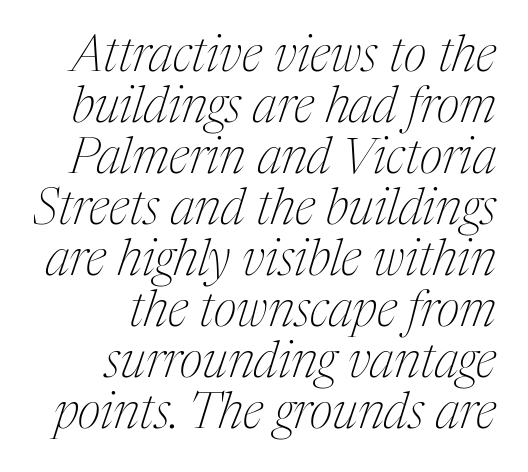
Vertically, the passage feels compressed, each row crowding the next. Here the designer chose a conventional face with non-uniform glyph widths. Does the copy run flush right? Yes — the right margin is perfectly even. Glance below the letters and you will spot only blank space. How are the letters spaced? Ordinarily, with no added tracking.
